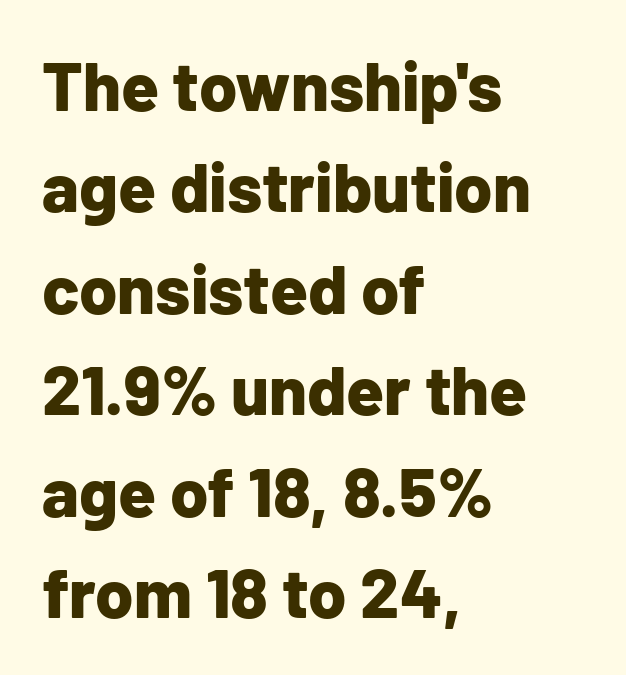
Q: Is the text bold? A: Yes.
Q: Is the text italic (slanted)? A: No, it is upright.
Q: Is the typeface a serif or a sans-serif typeface? A: Sans-serif.
Q: Is the text underlined? A: No.
Q: How is the paragraph aligned? A: Left-aligned.
Q: Is the spacing between letters normal or unusually wide? A: Normal.
Q: Is the spacing between lines tight, normal or loose? A: Normal.
Q: Width (condensed, normal, or wide)? A: Normal.
Q: Stroke contrast? A: Low.
Q: x-height? A: Medium.
Q: Monospaced? A: No.
